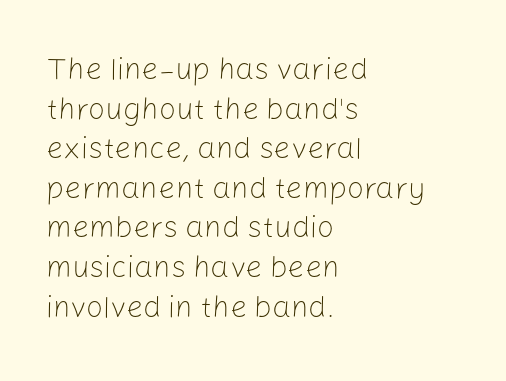
{"serif": "no", "italic": "no", "bold": "no", "weight": "light", "width": "normal", "stroke_contrast": "low", "x_height": "medium", "monospaced": "no", "underline": "no", "align": "left", "line_spacing": "normal", "line_spacing_ratio": 1.32, "letter_spacing": "normal", "letter_spacing_em": 0.0, "glyph_px": 30}
